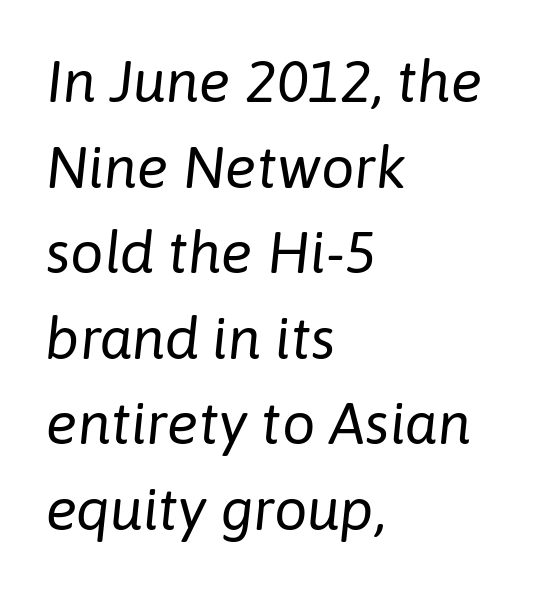
Think standard paragraph weight, or any step lighter than that. Each line starts at the same left margin while the right side varies. Descenders hang freely into open space. Note the varied advance widths — an 'i' is clearly narrower than an 'm'. Posture: slanted. Is the letter spacing exaggerated? No — it looks like the ordinary default.
